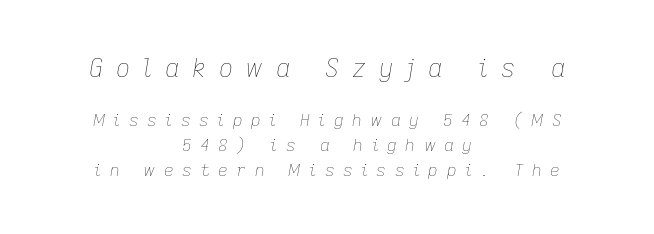
{"italic": "yes", "lean": "right", "slant_degrees": 9, "bold": "no", "underline": "no", "align": "center", "line_spacing": "normal", "line_spacing_ratio": 1.48, "letter_spacing": "wide", "letter_spacing_em": 0.49, "larger_block": "first", "size_ratio": 1.47, "glyph_px": 25}
